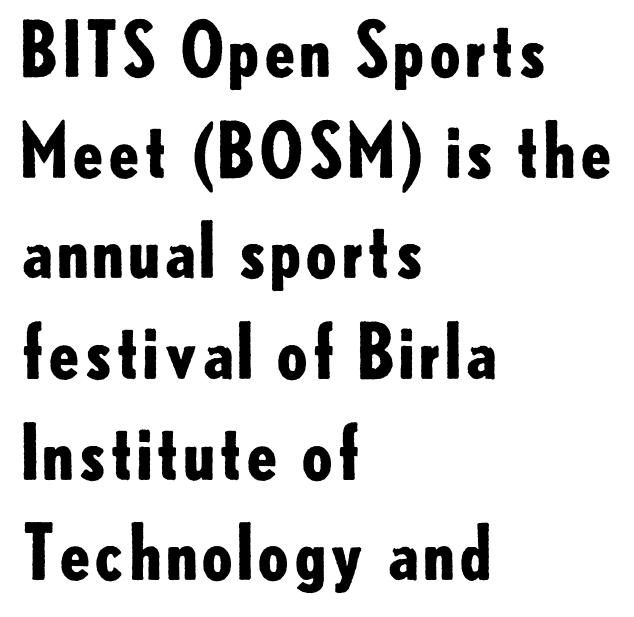
Just letters on the line, the space beneath them empty. Is the block centered? No — it sits flush against the left margin. Looks like regular typesetting: each glyph gets only the width it needs. Does the weight exceed regular? Yes, all the way to bold. A roman cut, with each character standing at attention.
